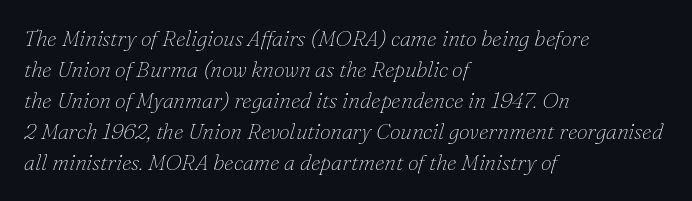
Q: Is the text bold? A: No.
Q: Is the text italic (slanted)? A: Yes, it leans right by about 16 degrees.
Q: Is the text underlined? A: No.
Q: How is the paragraph aligned? A: Left-aligned.
Q: Is the spacing between letters normal or unusually wide? A: Normal.
Q: Is the spacing between lines tight, normal or loose? A: Normal.
